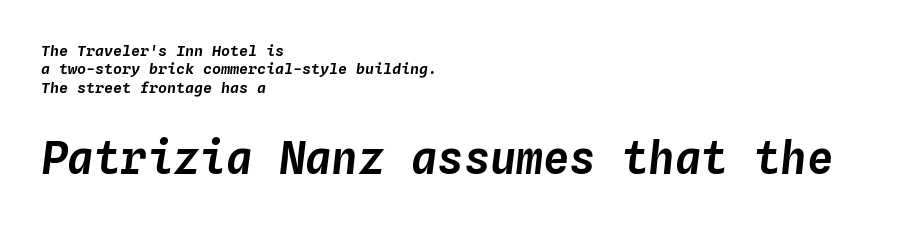
Q: Is the text italic (slanted)? A: Yes, it leans right by about 4 degrees.
Q: Is the text underlined? A: No.
Q: How is the paragraph aligned? A: Left-aligned.
Q: Is the spacing between letters normal or unusually wide? A: Normal.
Q: Which block of text is set in a larger size, the first (top) or the second (bottom)? A: The second (bottom) one.
Q: Width (condensed, normal, or wide)? A: Normal.
Q: Stroke contrast? A: Low.
Q: x-height? A: Medium.
Q: Monospaced? A: Yes.
